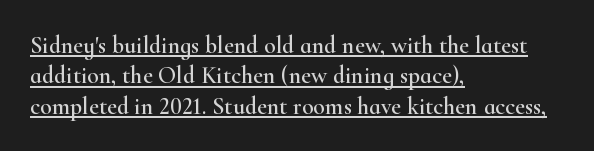
{"italic": "no", "underline": "yes", "align": "left", "line_spacing": "normal", "line_spacing_ratio": 1.27, "letter_spacing": "normal", "letter_spacing_em": 0.0, "glyph_px": 24}
